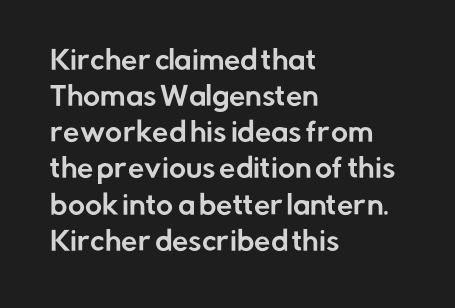
Q: Is the text italic (slanted)? A: No, it is upright.
Q: Is the text underlined? A: No.
Q: How is the paragraph aligned? A: Left-aligned.
Q: Is the spacing between letters normal or unusually wide? A: Normal.
Q: Is the spacing between lines tight, normal or loose? A: Normal.
